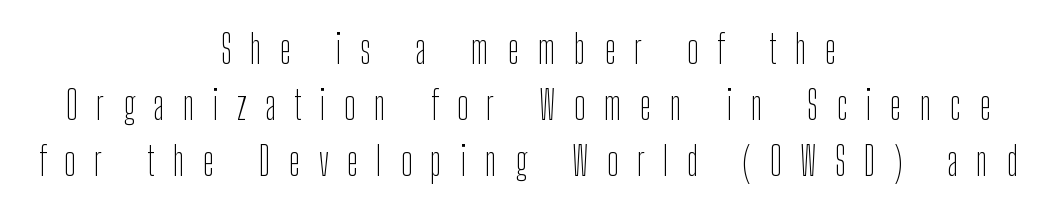
The image shows 39 px thin, condensed sans-serif type, upright; set centered, normal line spacing (1.44x), unusually wide letter spacing (+0.47 em), not underlined; low stroke contrast and a medium x-height.
